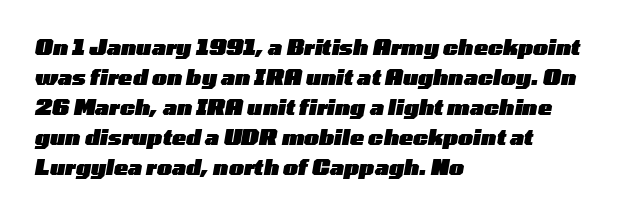
Thick stems and heavy bowls — unmistakably bold. Is the letter spacing exaggerated? No — it looks like the ordinary default. Every character sits at an angle, as italics do. Honestly, there is no underline to notice here at all. Interline gaps are of average width in this sample. Notice how the passage keeps a crisp vertical edge on the left only.
